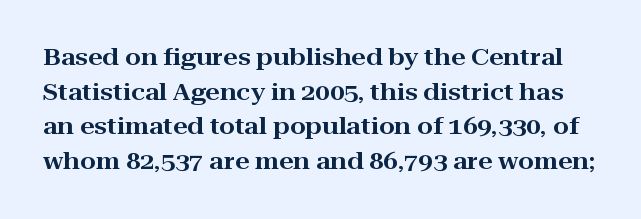
The image shows 23 px text type, upright; set normal line spacing (1.51x), normal letter spacing, not underlined.
